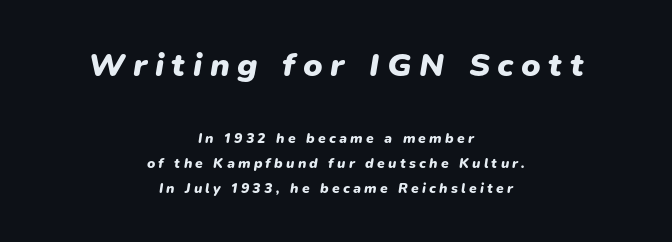
Q: Is the text bold? A: Yes.
Q: Is the text italic (slanted)? A: Yes, it leans right by about 9 degrees.
Q: Is the text underlined? A: No.
Q: How is the paragraph aligned? A: Centered.
Q: Is the spacing between letters normal or unusually wide? A: Unusually wide.
Q: Which block of text is set in a larger size, the first (top) or the second (bottom)? A: The first (top) one.
Q: Width (condensed, normal, or wide)? A: Normal.
Q: Stroke contrast? A: Low.
Q: x-height? A: Medium.
Q: Monospaced? A: No.
